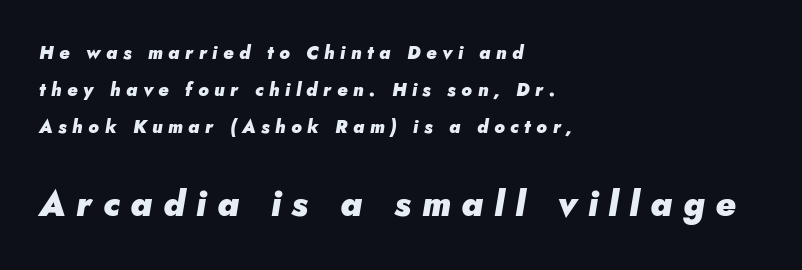
{"italic": "yes", "lean": "right", "slant_degrees": 5, "bold": "yes", "weight": "heavy", "width": "normal", "stroke_contrast": "low", "x_height": "small", "monospaced": "no", "underline": "no", "align": "left", "line_spacing": "loose", "line_spacing_ratio": 2.06, "letter_spacing": "wide", "letter_spacing_em": 0.31, "larger_block": "second", "size_ratio": 1.94, "glyph_px": 35}
